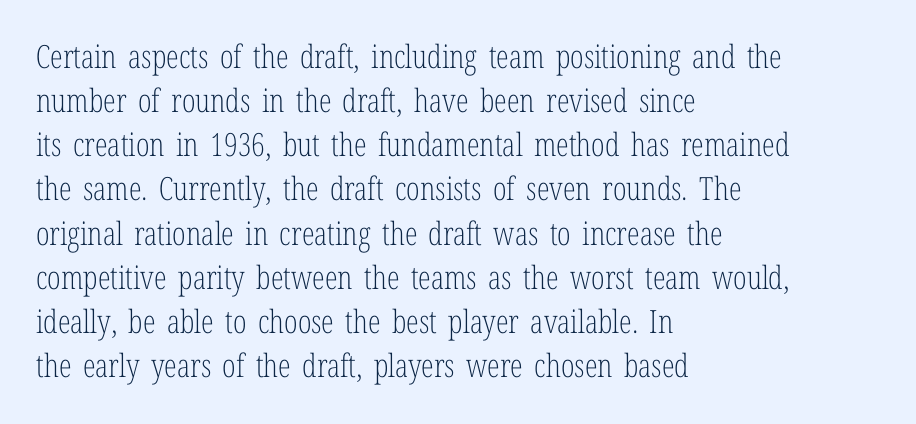
{"serif": "yes", "italic": "no", "bold": "no", "weight": "light", "width": "condensed", "stroke_contrast": "low", "x_height": "medium", "monospaced": "no", "underline": "no", "align": "left", "line_spacing": "normal", "line_spacing_ratio": 1.38, "letter_spacing": "normal", "letter_spacing_em": 0.0, "glyph_px": 32}
